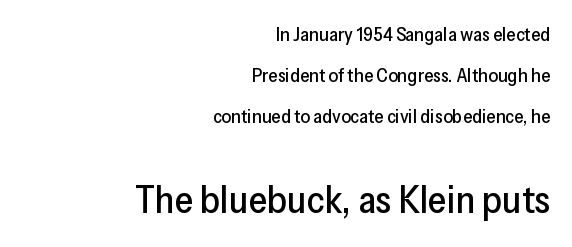
Q: Is the text italic (slanted)? A: No, it is upright.
Q: Is the typeface a serif or a sans-serif typeface? A: Sans-serif.
Q: Is the text underlined? A: No.
Q: How is the paragraph aligned? A: Right-aligned.
Q: Is the spacing between letters normal or unusually wide? A: Normal.
Q: Is the spacing between lines tight, normal or loose? A: Loose.
Q: Which block of text is set in a larger size, the first (top) or the second (bottom)? A: The second (bottom) one.
Q: Width (condensed, normal, or wide)? A: Normal.
Q: Stroke contrast? A: Low.
Q: x-height? A: Medium.
Q: Monospaced? A: No.
